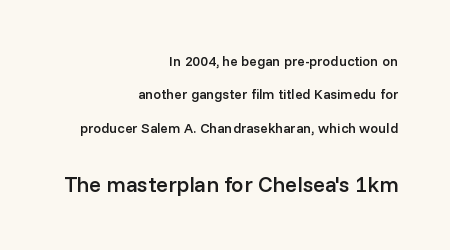
Q: Is the text bold? A: Semi-bold.
Q: Is the text italic (slanted)? A: No, it is upright.
Q: Is the text underlined? A: No.
Q: How is the paragraph aligned? A: Right-aligned.
Q: Is the spacing between letters normal or unusually wide? A: Normal.
Q: Is the spacing between lines tight, normal or loose? A: Loose.
Q: Which block of text is set in a larger size, the first (top) or the second (bottom)? A: The second (bottom) one.
